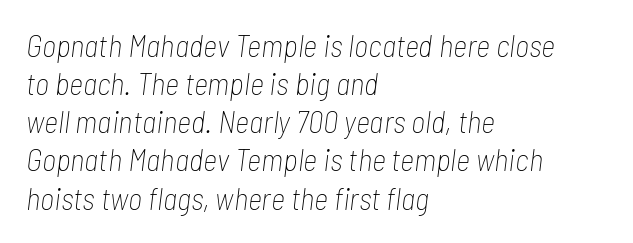
{"italic": "yes", "lean": "right", "slant_degrees": 7, "bold": "no", "weight": "thin", "width": "condensed", "stroke_contrast": "low", "x_height": "medium", "monospaced": "no", "underline": "no", "align": "left", "line_spacing_ratio": 1.23, "letter_spacing": "normal", "letter_spacing_em": 0.0, "glyph_px": 31}
